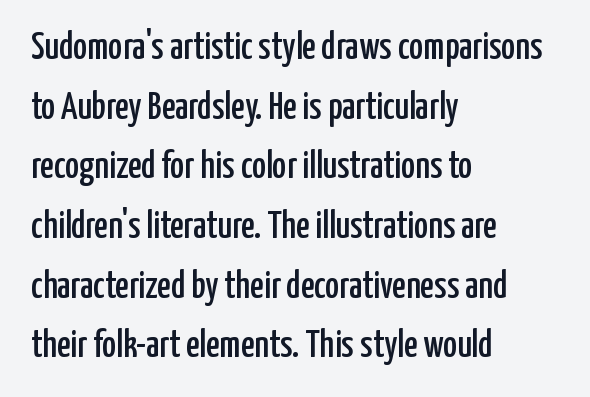
The image shows 38 px condensed sans-serif type, upright; set left-aligned, normal line spacing (1.57x), normal letter spacing, not underlined; low stroke contrast and a medium x-height.
